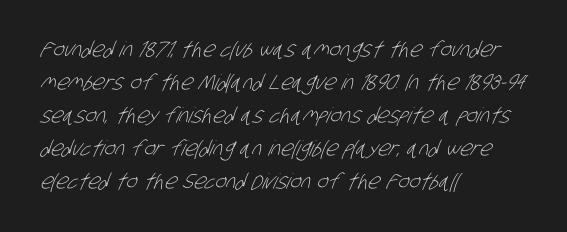
{"bold": "no", "underline": "no", "align": "left", "line_spacing": "normal", "line_spacing_ratio": 1.57, "letter_spacing": "normal", "letter_spacing_em": 0.0, "glyph_px": 21}
